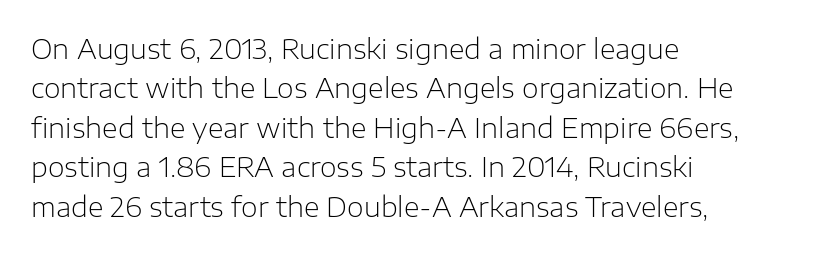
The image shows 27 px text type, upright; set left-aligned, normal line spacing (1.46x), normal letter spacing, not underlined.
